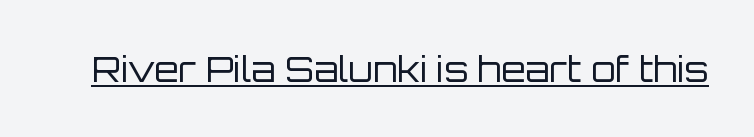
{"serif": "no", "italic": "no", "bold": "no", "weight": "regular", "width": "normal", "stroke_contrast": "low", "x_height": "large", "monospaced": "no", "underline": "yes", "letter_spacing": "normal", "letter_spacing_em": 0.0, "glyph_px": 35}
